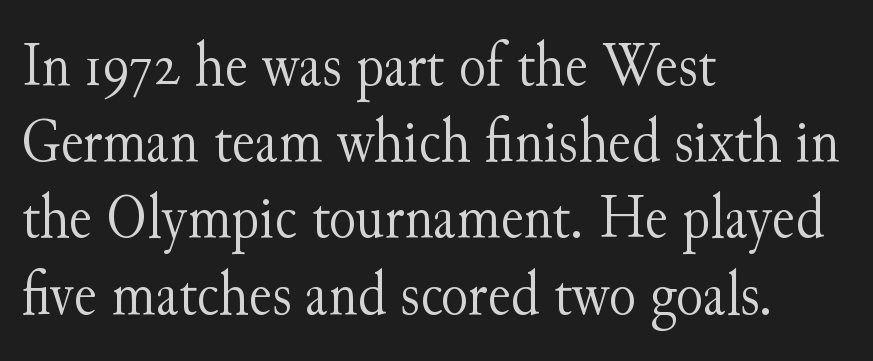
Think standard paragraph weight, or any step lighter than that. Casual observation: everything's shoved over to the left. Check under the words: just untouched page. The typeface chosen for these lines features serifs.
